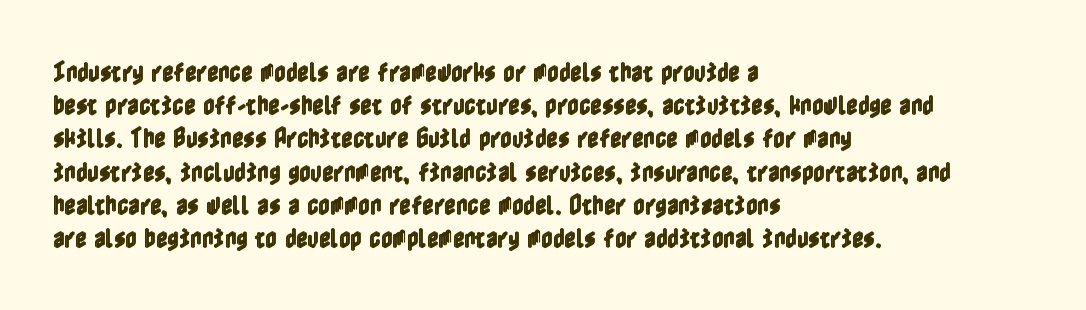
These lines keep a tight, regular rhythm from letter to letter. Vertical spacing — default. No word sits above an underline. The setting favours the left margin, as ordinary paragraphs usually do. The font's upright variant was chosen for this text.
